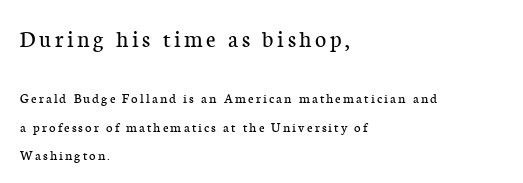
The image shows 24 px text type, upright; set left-aligned, loose line spacing (2.01x), not underlined; the first (top) block is 1.71x larger.
